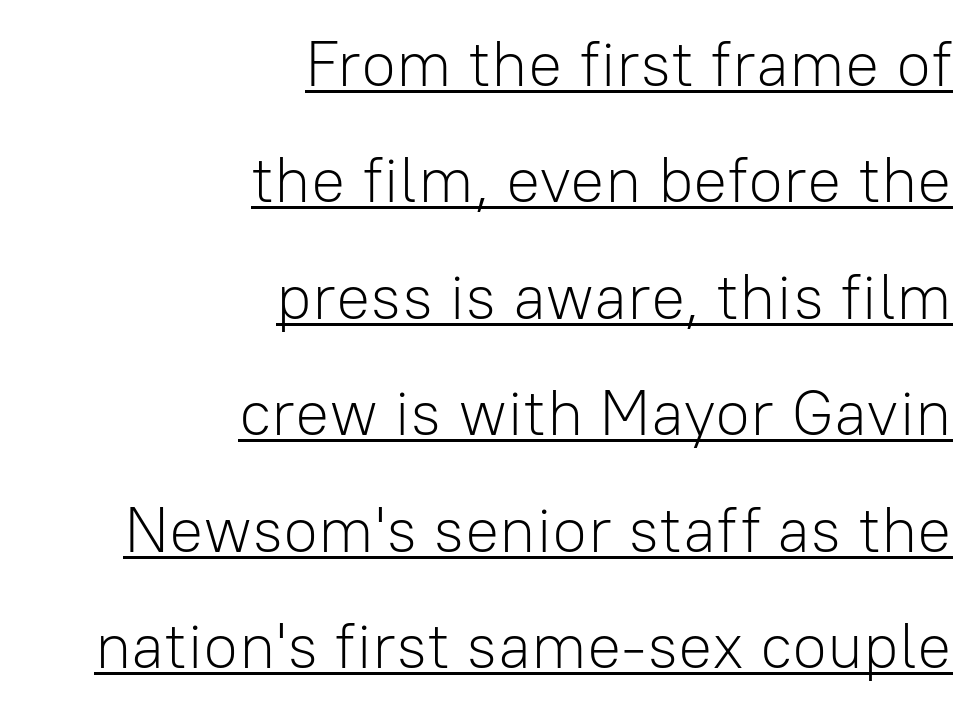
The line texture is even and compact thanks to regular tracking. Is this a fixed-width face? No — the glyphs have proportional, varying widths. Posture: vertical. A light-to-regular cut is what we see here. The characters display no serif detailing; their extremities are plain. In designer terms, the underline attribute is active on this setting.
